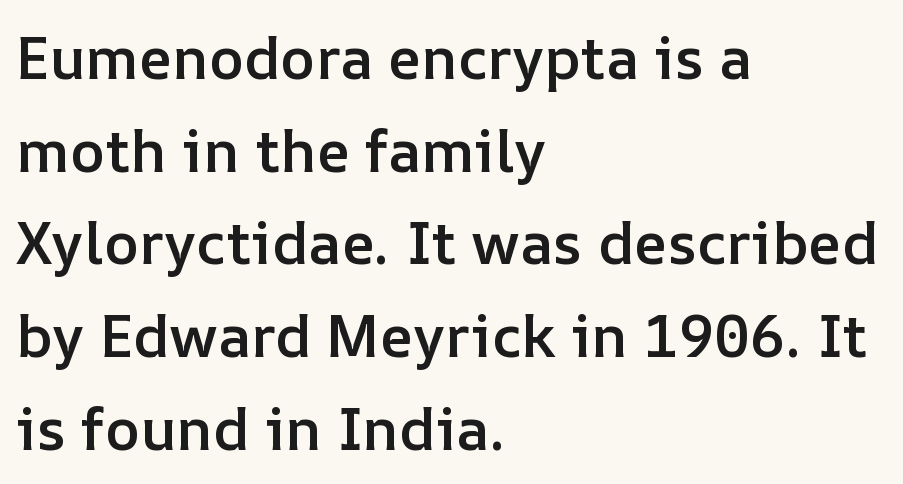
Q: Is the text bold? A: Semi-bold.
Q: Is the text italic (slanted)? A: No, it is upright.
Q: Is the text underlined? A: No.
Q: How is the paragraph aligned? A: Left-aligned.
Q: Is the spacing between letters normal or unusually wide? A: Normal.
Q: Is the spacing between lines tight, normal or loose? A: Normal.
Q: Width (condensed, normal, or wide)? A: Normal.
Q: Stroke contrast? A: Low.
Q: x-height? A: Medium.
Q: Monospaced? A: No.
